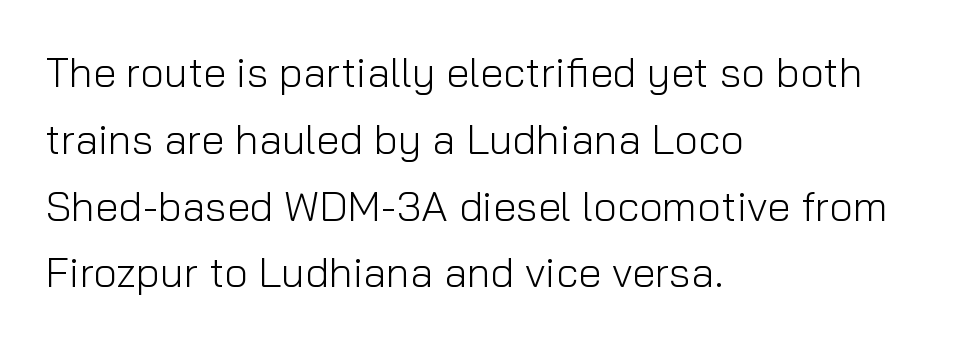
Q: Is the text bold? A: No.
Q: Is the text italic (slanted)? A: No, it is upright.
Q: Is the typeface a serif or a sans-serif typeface? A: Sans-serif.
Q: Is the text underlined? A: No.
Q: How is the paragraph aligned? A: Left-aligned.
Q: Is the spacing between letters normal or unusually wide? A: Normal.
Q: Is the spacing between lines tight, normal or loose? A: Normal.
Q: Width (condensed, normal, or wide)? A: Normal.
Q: Stroke contrast? A: Low.
Q: x-height? A: Medium.
Q: Monospaced? A: No.
